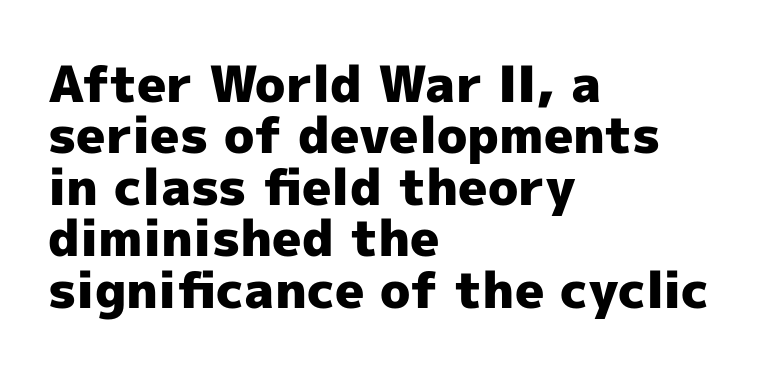
The image shows 50 px heavy sans-serif type, upright; set left-aligned, tight line spacing (1.03x), normal letter spacing, not underlined; a medium x-height.
